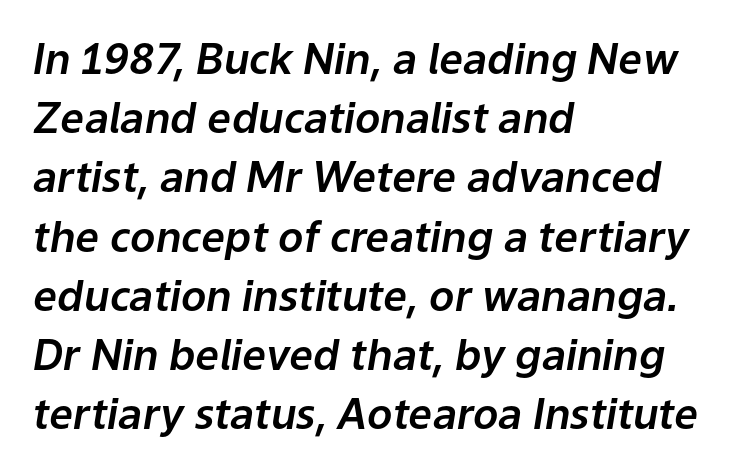
{"italic": "yes", "lean": "right", "slant_degrees": 9, "width": "normal", "stroke_contrast": "low", "x_height": "medium", "monospaced": "no", "underline": "no", "align": "left", "line_spacing": "normal", "line_spacing_ratio": 1.41, "letter_spacing": "normal", "letter_spacing_em": 0.0, "glyph_px": 42}
